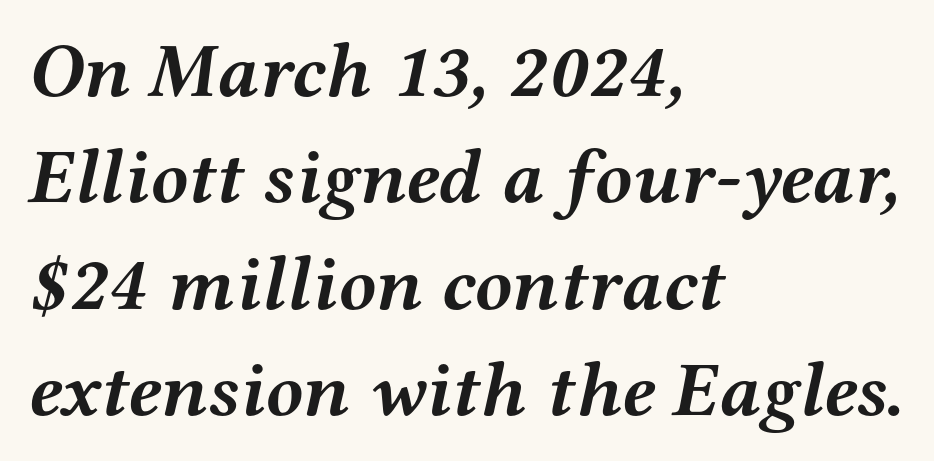
The face used here is rendered with its standard letterfit. The strip under each line holds only bare page. Weight: bold. When letters slant like this, we call the style italic. A typesetter would call this proportional, since set widths differ per character.
